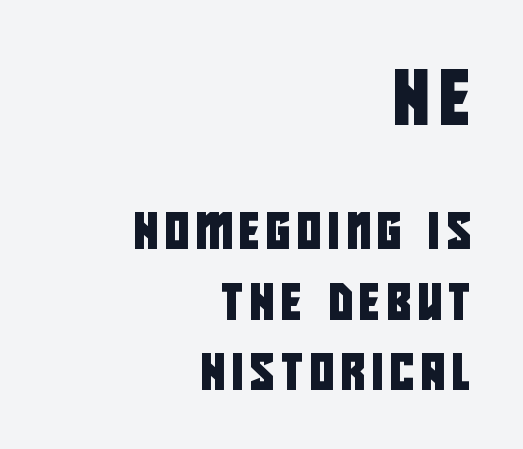
The image shows 54 px condensed sans-serif type; set right-aligned, loose line spacing (1.95x), unusually wide letter spacing (+0.21 em), not underlined; the first (top) block is 1.5x larger; low stroke contrast and a large x-height.
